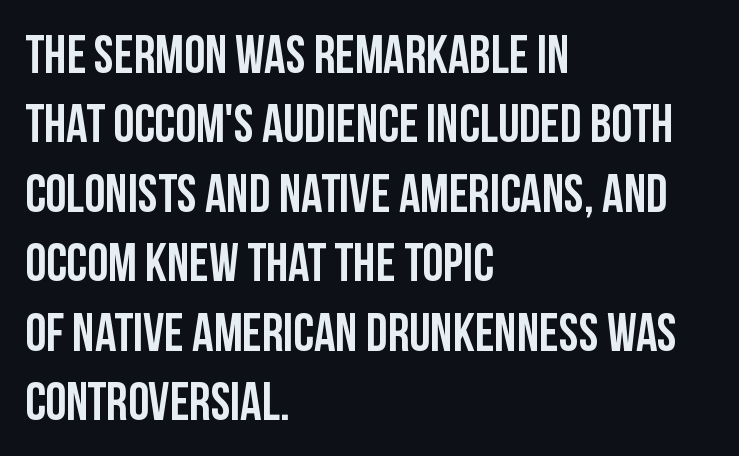
The block of text has a typical density, with ordinary space between rows. Inter-character spacing is left at the font's built-in metrics. These words are printed bold, with thick strokes throughout. The axis of the letterforms is exactly vertical. Any mark beneath the type? The region is blank.
